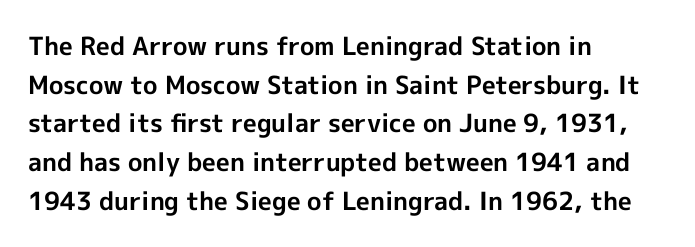
{"italic": "no", "bold": "yes", "underline": "no", "align": "left", "line_spacing": "normal", "line_spacing_ratio": 1.55, "letter_spacing": "normal", "letter_spacing_em": 0.0, "glyph_px": 25}
